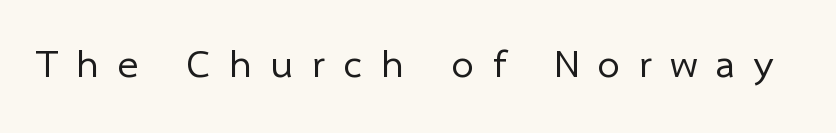
The image shows 40 px regular-weight sans-serif type; set unusually wide letter spacing (+0.47 em), not underlined; low stroke contrast and a medium x-height.
